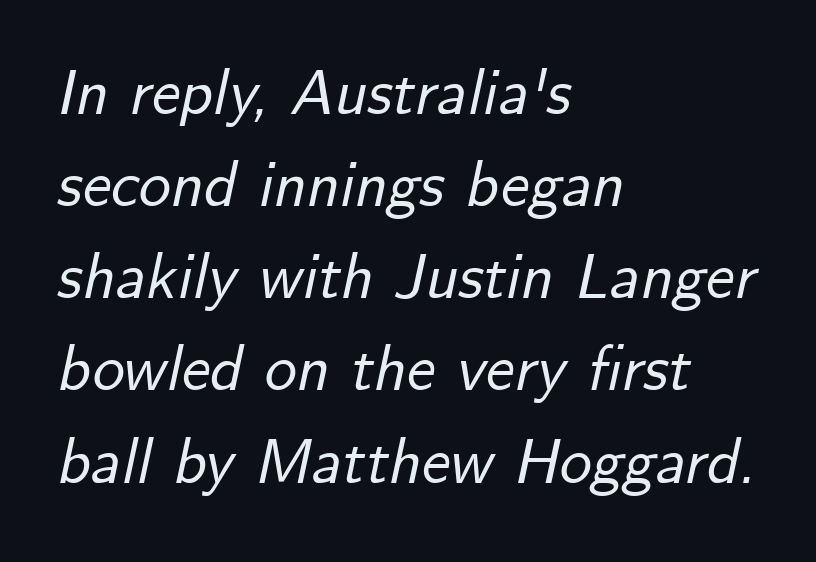
The passage shown leans; its letterforms are oblique. Do the characters align in a grid? No, the font is proportional. In terms of letterspacing, this is plain default setting. This block has exactly the height ordinary leading produces. Underline: absent.
